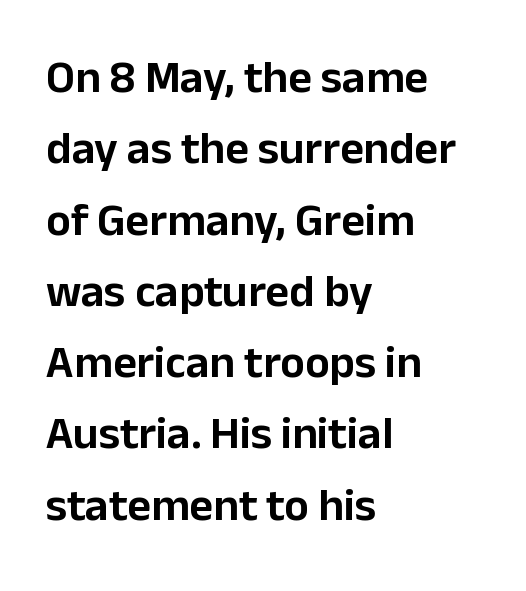
The image shows 46 px sans-serif type, upright; set left-aligned, normal line spacing (1.55x), normal letter spacing, not underlined; low stroke contrast and a medium x-height.
